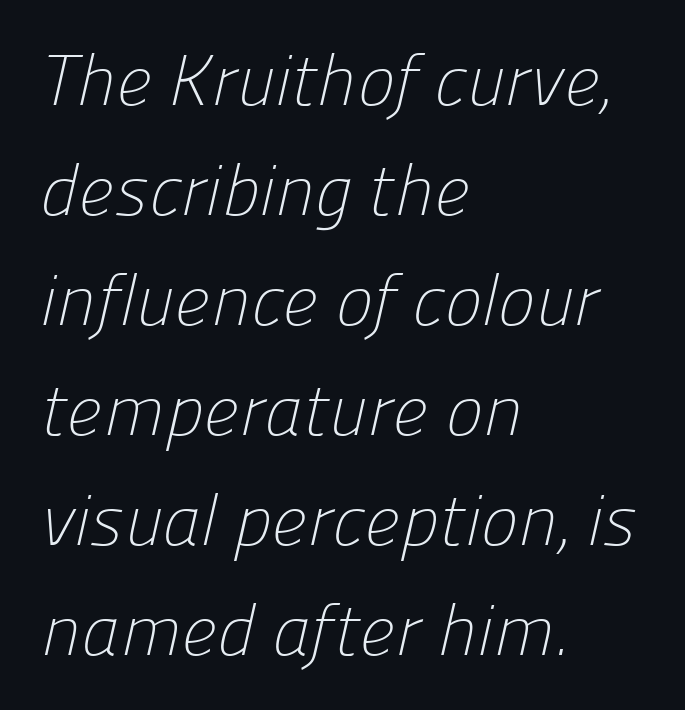
{"serif": "no", "bold": "no", "weight": "light", "width": "normal", "stroke_contrast": "low", "x_height": "medium", "monospaced": "no", "underline": "no", "align": "left", "line_spacing": "normal", "line_spacing_ratio": 1.55, "letter_spacing": "normal", "letter_spacing_em": 0.0, "glyph_px": 71}
